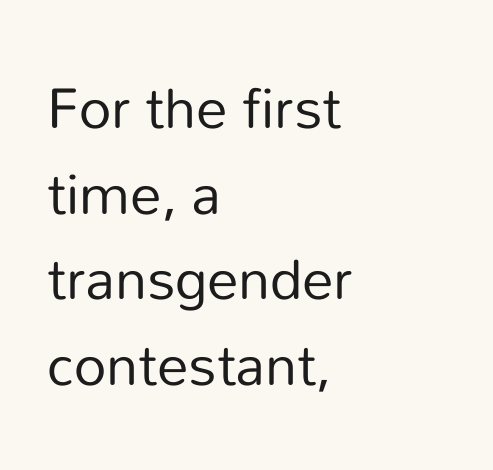
This is roman type, the default non-slanted kind. Notice how descenders clear the ascenders below comfortably — that's standard leading. Each word holds together tightly as a unit, with standard inter-letter gaps. Note: no serifs on the glyphs. Is the stroke heavy? The answer is a plain regular-or-lighter.
